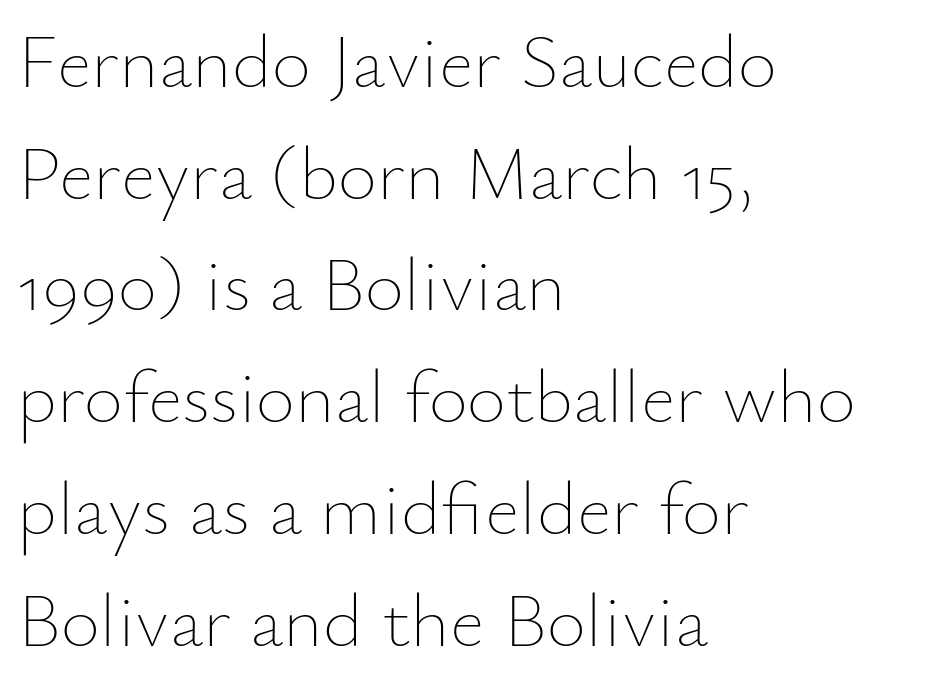
{"italic": "no", "bold": "no", "weight": "thin", "width": "normal", "stroke_contrast": "low", "x_height": "small", "monospaced": "no", "underline": "no", "align": "left", "line_spacing": "normal", "line_spacing_ratio": 1.47, "letter_spacing": "normal", "letter_spacing_em": 0.0, "glyph_px": 76}
